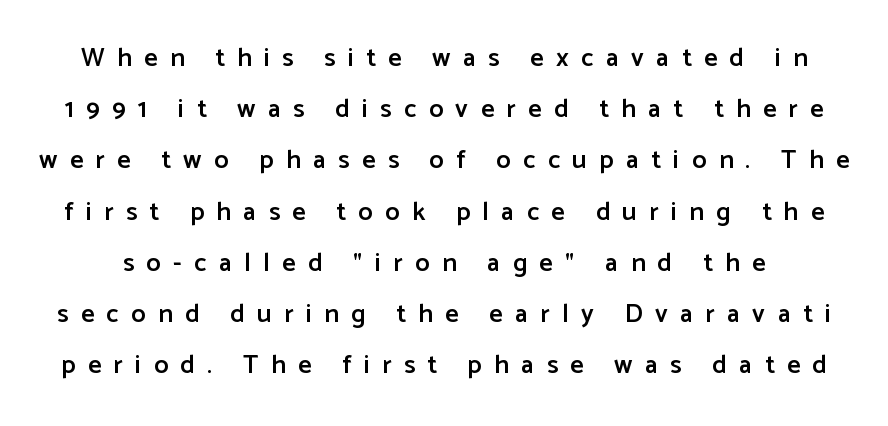
Q: Is the text bold? A: Semi-bold.
Q: Is the text italic (slanted)? A: No, it is upright.
Q: Is the text underlined? A: No.
Q: Is the spacing between letters normal or unusually wide? A: Unusually wide.
Q: Is the spacing between lines tight, normal or loose? A: Loose.
